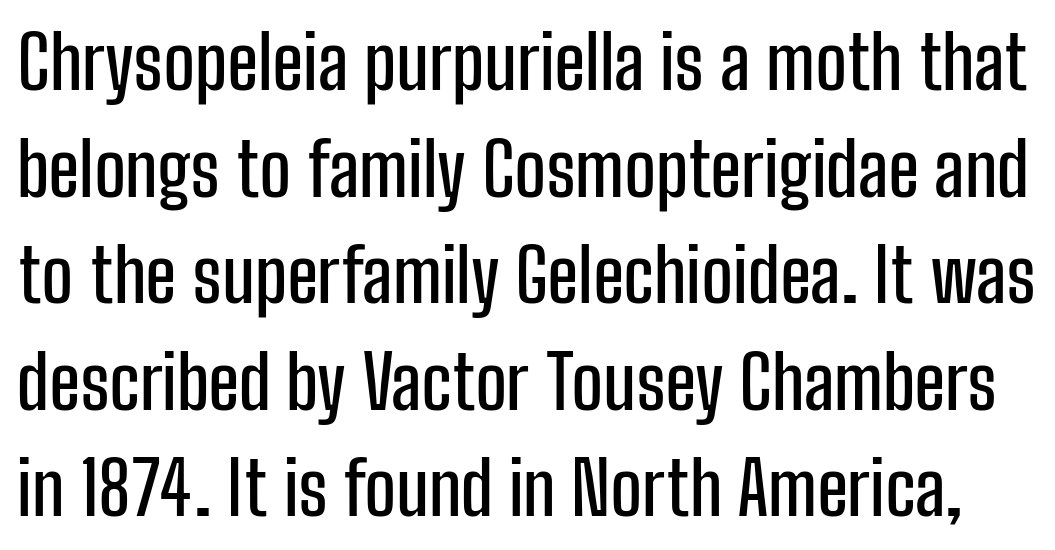
The image shows 74 px condensed sans-serif type, upright; set normal line spacing (1.44x), normal letter spacing, not underlined; low stroke contrast and a medium x-height.
